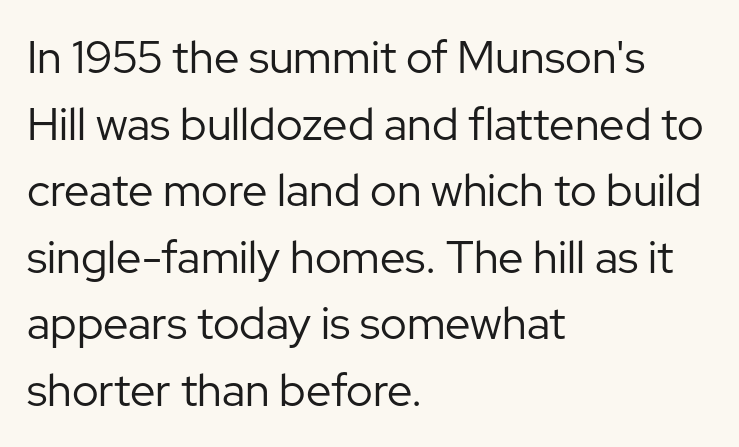
{"serif": "no", "italic": "no", "bold": "no", "weight": "regular", "width": "normal", "stroke_contrast": "low", "x_height": "medium", "monospaced": "no", "underline": "no", "align": "left", "line_spacing": "normal", "line_spacing_ratio": 1.48, "letter_spacing": "normal", "letter_spacing_em": 0.0, "glyph_px": 45}
